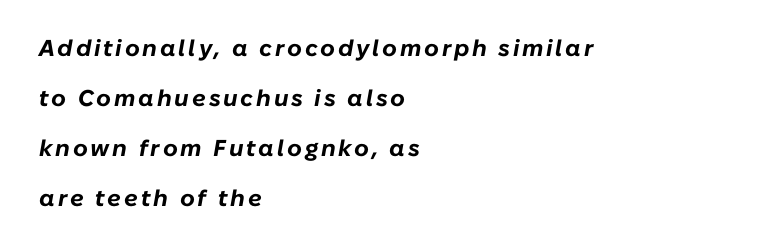
The glyphs have the mass of a bold cut. Each line starts at the same left margin while the right side varies. Does the leading feel generous? Absolutely, it's lavish. The text carries the slant typical of an italic or oblique font. The strip under each line holds only bare page.
